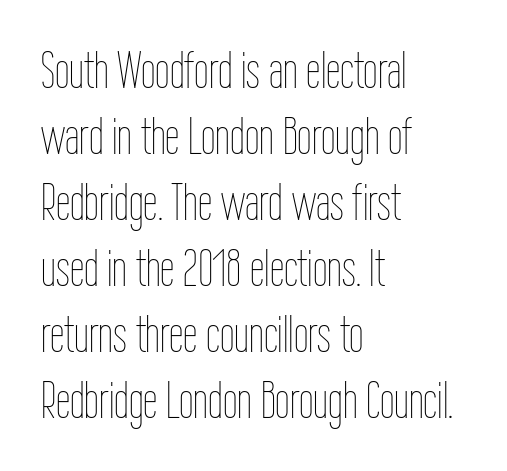
Short and long lines alike share a common starting point at left. Has an underline been added? It has not. The passage shown is typed in a proportional face where columns would drift. This rendering leaves character spacing at its baseline value. Stem width sits at or under what a default text font uses.
